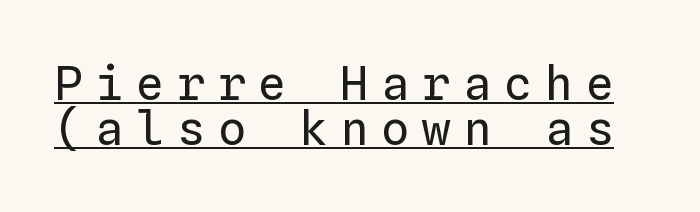
Stroke thickness stays within the range of a standard reading face or lighter. Looks like terminal output: every glyph gets an equal slot. Horizontal bands of white between lines are thin slivers. Looks like someone drew a line under every word here.
